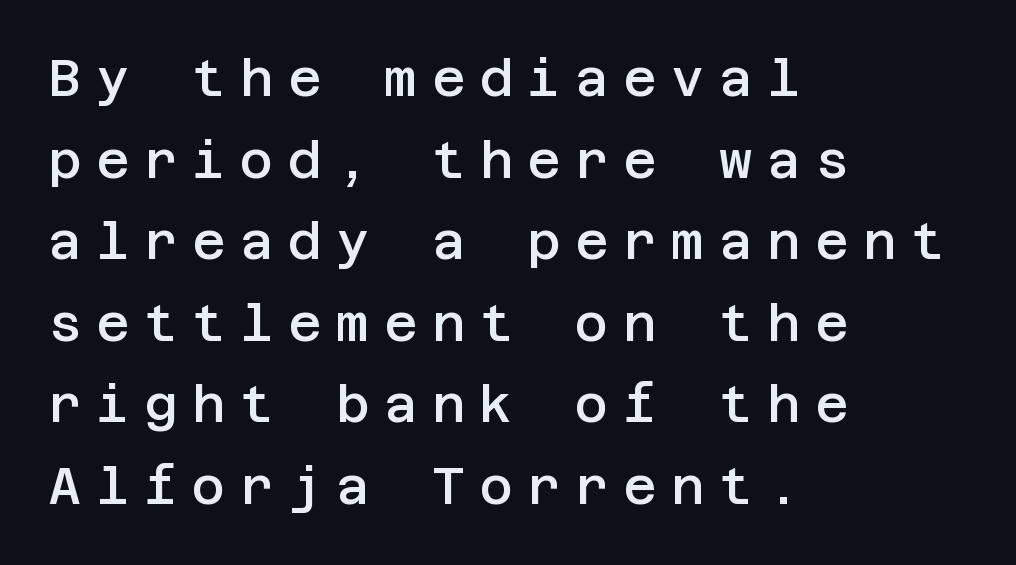
The image shows 51 px semibold sans-serif type, upright; set left-aligned, normal line spacing (1.6x), unusually wide letter spacing (+0.29 em), not underlined; low stroke contrast and a large x-height.
